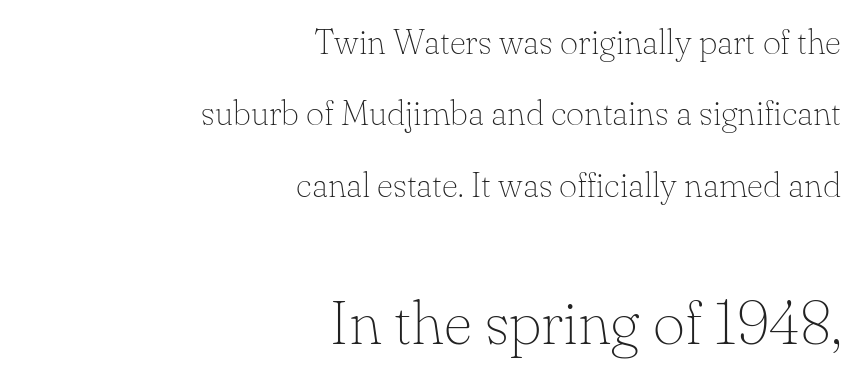
The lettering holds an erect, upright posture throughout. Top chunk: small. Bottom chunk: large. Visually the block forms a straight wall on the right and a jagged coastline on the left. Each letter's strokes conclude with small projecting serifs.
